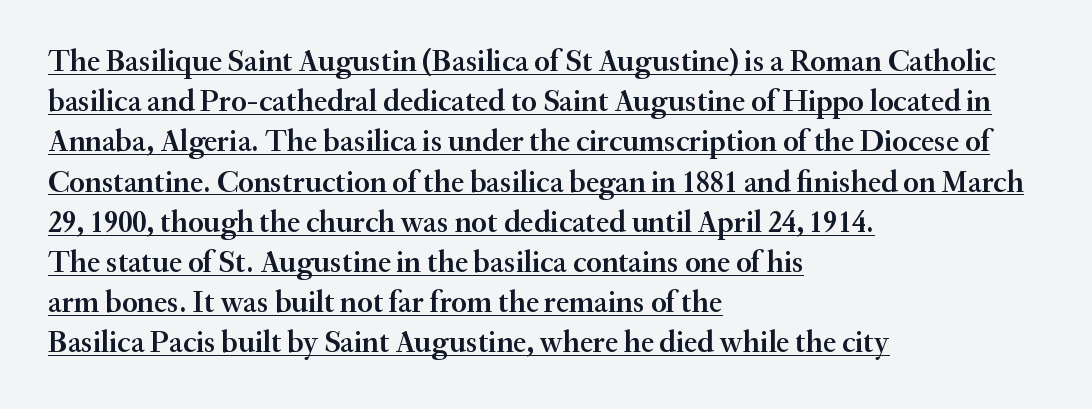
{"serif": "yes", "italic": "no", "bold": "semi", "weight": "semibold", "width": "normal", "stroke_contrast": "medium", "x_height": "small", "monospaced": "no", "underline": "yes", "align": "left", "line_spacing": "normal", "line_spacing_ratio": 1.34, "letter_spacing": "normal", "letter_spacing_em": 0.0, "glyph_px": 30}
